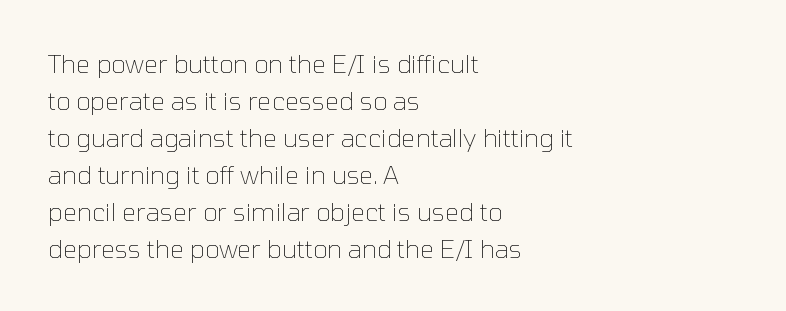
Q: Is the text bold? A: No.
Q: Is the text italic (slanted)? A: No, it is upright.
Q: Is the text underlined? A: No.
Q: How is the paragraph aligned? A: Left-aligned.
Q: Is the spacing between letters normal or unusually wide? A: Normal.
Q: Is the spacing between lines tight, normal or loose? A: Normal.
